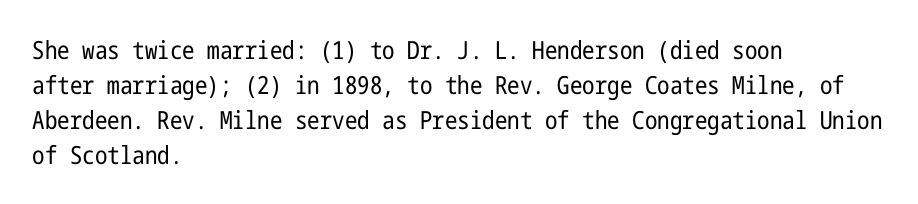
Q: Is the text bold? A: No.
Q: Is the text italic (slanted)? A: No, it is upright.
Q: Is the text underlined? A: No.
Q: How is the paragraph aligned? A: Left-aligned.
Q: Is the spacing between letters normal or unusually wide? A: Normal.
Q: Is the spacing between lines tight, normal or loose? A: Normal.
